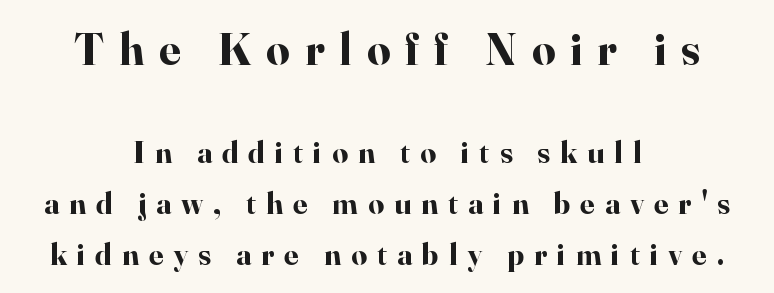
Q: Is the text bold? A: Yes.
Q: Is the text italic (slanted)? A: No, it is upright.
Q: Is the typeface a serif or a sans-serif typeface? A: Serif.
Q: Is the text underlined? A: No.
Q: How is the paragraph aligned? A: Centered.
Q: Is the spacing between letters normal or unusually wide? A: Unusually wide.
Q: Is the spacing between lines tight, normal or loose? A: Normal.
Q: Which block of text is set in a larger size, the first (top) or the second (bottom)? A: The first (top) one.
Q: Width (condensed, normal, or wide)? A: Normal.
Q: Stroke contrast? A: High.
Q: x-height? A: Small.
Q: Monospaced? A: No.
